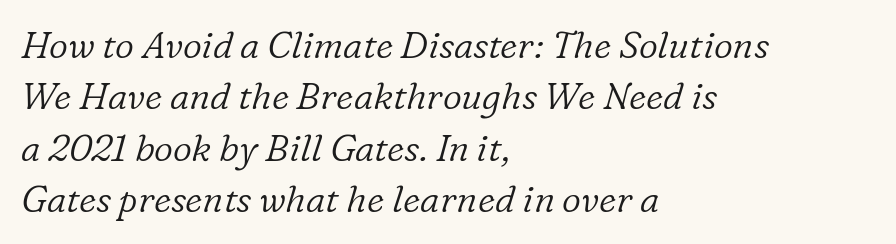
{"serif": "yes", "italic": "yes", "lean": "right", "slant_degrees": 16, "bold": "no", "weight": "light", "width": "normal", "stroke_contrast": "low", "x_height": "medium", "monospaced": "no", "underline": "no", "align": "left", "line_spacing": "normal", "line_spacing_ratio": 1.39, "letter_spacing": "normal", "letter_spacing_em": 0.0, "glyph_px": 37}
